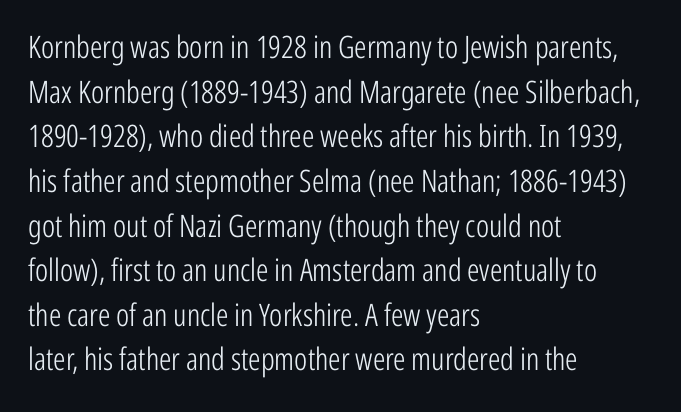
{"serif": "no", "italic": "no", "bold": "no", "weight": "light", "width": "condensed", "stroke_contrast": "low", "x_height": "medium", "monospaced": "no", "underline": "no", "align": "left", "line_spacing": "normal", "line_spacing_ratio": 1.44, "letter_spacing": "normal", "letter_spacing_em": 0.0, "glyph_px": 31}
